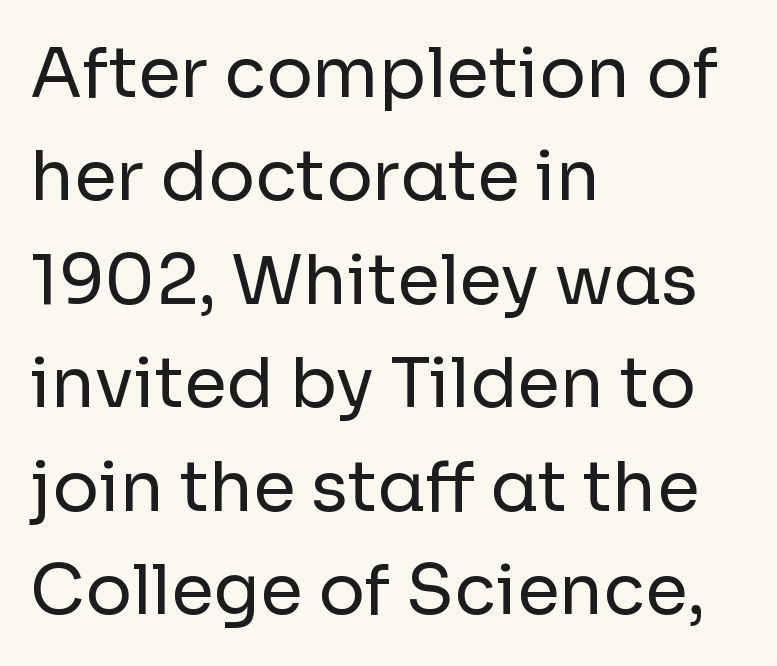
The image shows 69 px regular-weight sans-serif type, upright; set left-aligned, normal line spacing (1.5x), normal letter spacing, not underlined; low stroke contrast and a medium x-height.
